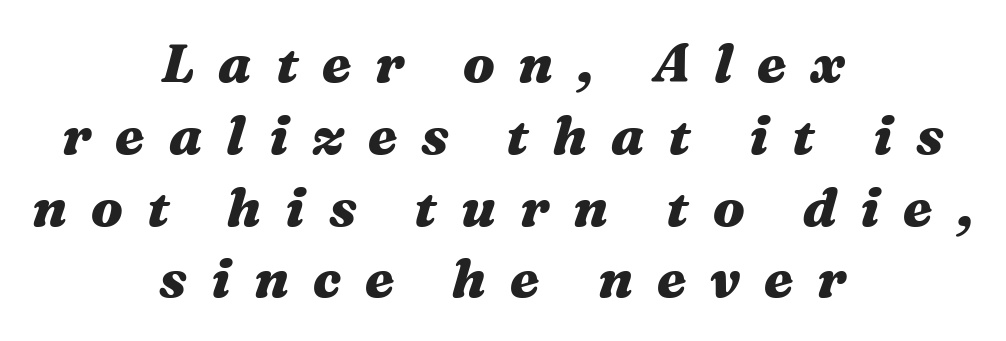
The face used here is rendered with a markedly widened letterfit. The space beneath each line is pristine and unruled. Would a proofreader flag this as italicized? Yes. Typesetter's note: full bold, strokes at maximum text heaviness. Note the varied advance widths — an 'i' is clearly narrower than an 'm'. Short and long lines alike share a common midpoint.
